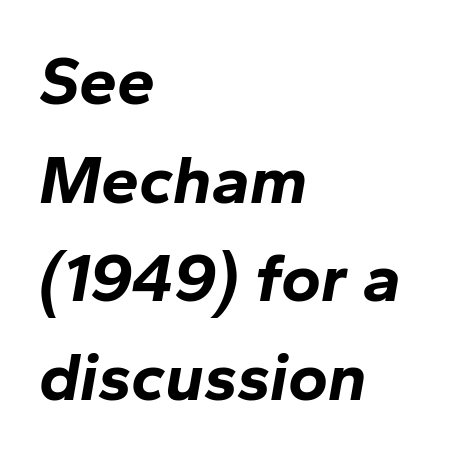
The image shows 68 px bold type, italic (leaning right); set left-aligned, normal line spacing (1.45x), normal letter spacing, not underlined; low stroke contrast and a medium x-height.
